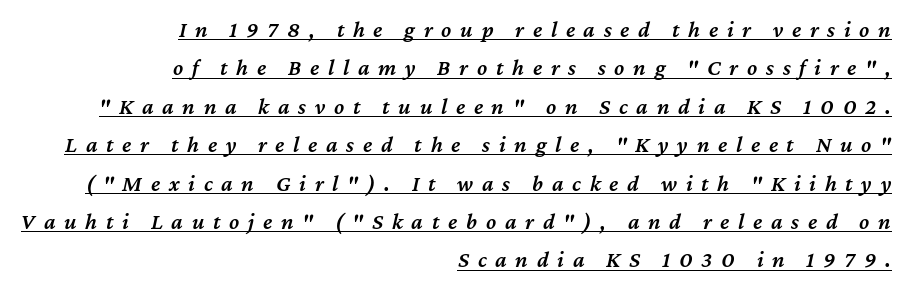
The image shows 23 px text type, italic (leaning right); set right-aligned, normal line spacing (1.67x), unusually wide letter spacing (+0.38 em), underlined.
